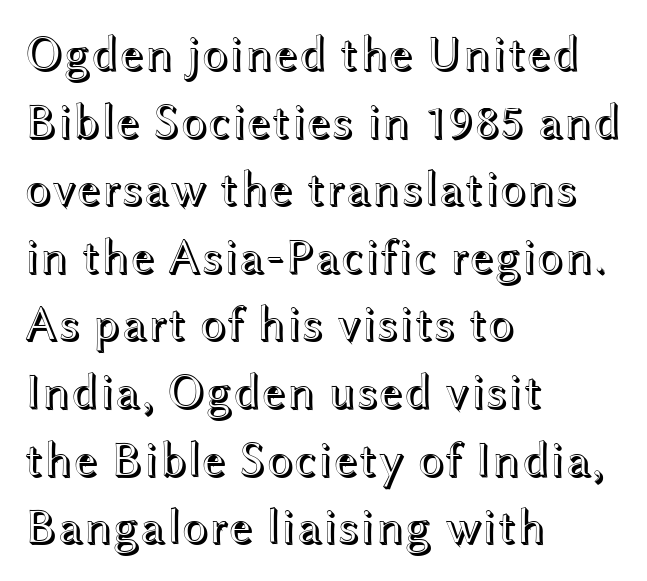
{"italic": "no", "width": "wide", "x_height": "medium", "monospaced": "no", "underline": "no", "align": "left", "line_spacing": "normal", "line_spacing_ratio": 1.38, "letter_spacing": "normal", "letter_spacing_em": 0.0, "glyph_px": 49}
